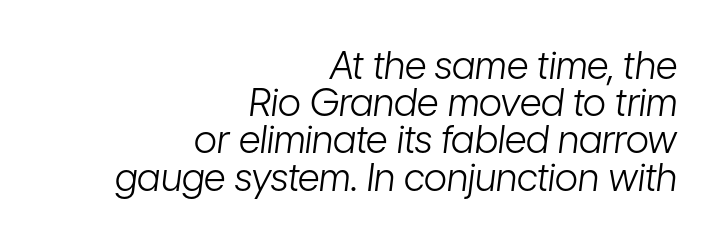
The passage shown has conventional tracking throughout. The rendering anchors every line to the right-hand side. Quick note: underline off. Proportional: the letters do not fall into vertical columns. No extra ink here — the face is not bold. Leading is clearly below the norm, producing a dense column.
